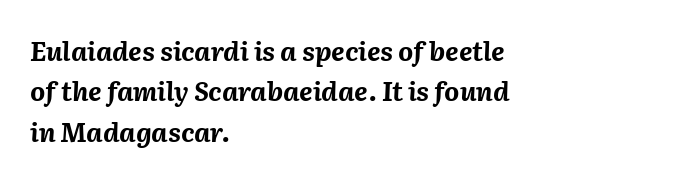
The image shows 26 px bold type, italic (leaning right); set left-aligned, normal line spacing (1.55x), normal letter spacing, not underlined.
